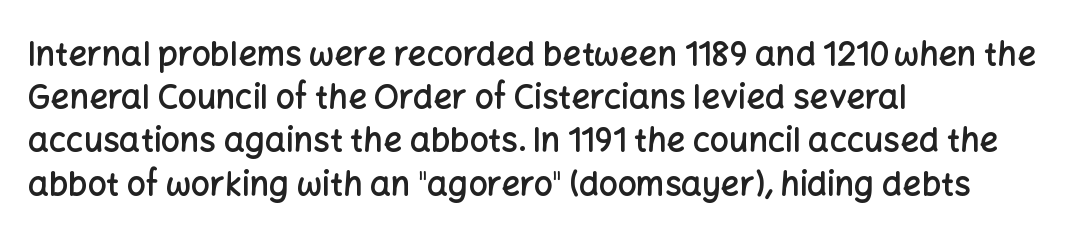
The image shows 33 px semibold sans-serif type, upright; set left-aligned, normal line spacing (1.31x), normal letter spacing, not underlined; low stroke contrast and a medium x-height.
